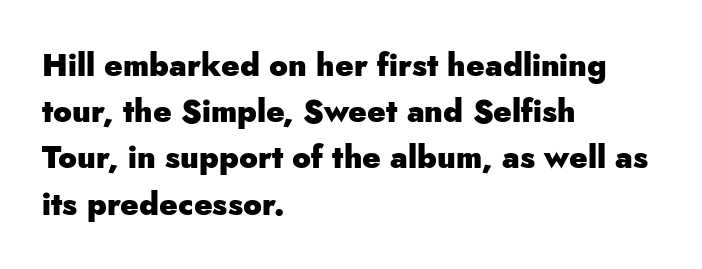
{"serif": "no", "italic": "no", "bold": "yes", "weight": "heavy", "width": "normal", "stroke_contrast": "low", "x_height": "small", "monospaced": "no", "underline": "no", "align": "left", "line_spacing": "normal", "line_spacing_ratio": 1.49, "letter_spacing": "normal", "letter_spacing_em": 0.0, "glyph_px": 31}
